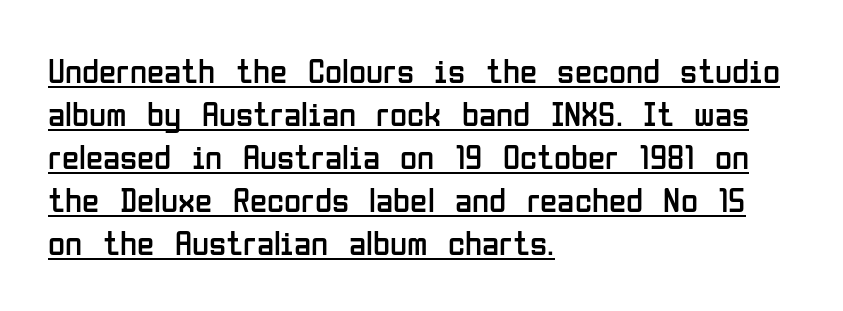
The rendering keeps characters at their native spacing. Unlike italic type, these characters show no tilt at all. Varying glyph widths throughout — classic text-font behaviour. This is underlined copy, the kind a proofreader might mark for attention.
